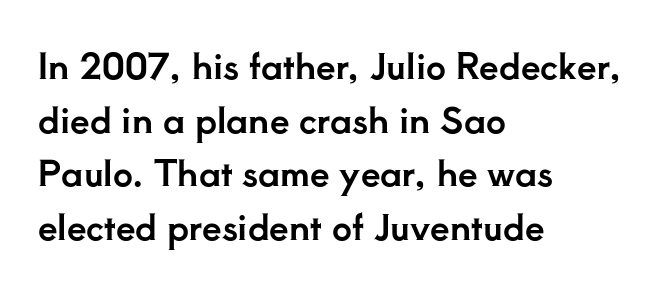
The image shows 35 px serif type, upright; set left-aligned, normal line spacing (1.53x), normal letter spacing, not underlined; low stroke contrast and a small x-height.
